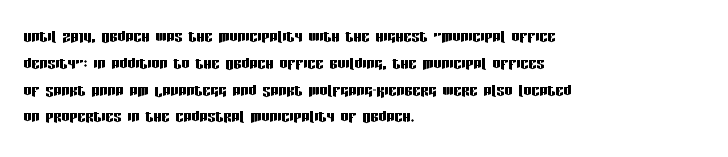
The vertical gap from one line to the next is medium. The letters sit at their default tracking, neither squeezed nor spread. A student would call this left alignment; a typographer would say flush left, rag right. Does the lettering tilt? It doesn't — this is upright.
